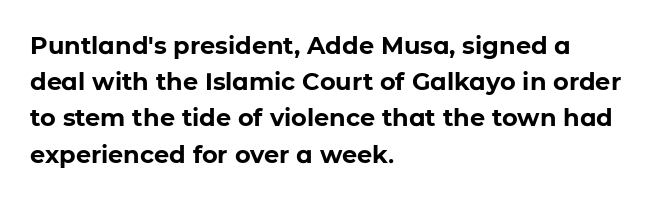
Q: Is the text bold? A: Yes.
Q: Is the text italic (slanted)? A: No, it is upright.
Q: Is the text underlined? A: No.
Q: How is the paragraph aligned? A: Left-aligned.
Q: Is the spacing between letters normal or unusually wide? A: Normal.
Q: Is the spacing between lines tight, normal or loose? A: Normal.
